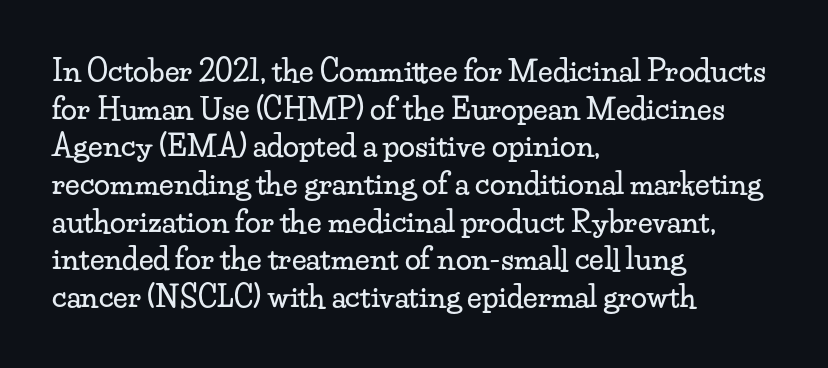
Line beginnings align vertically; line endings do not. This rendering employs a face with finishing strokes, i.e., a serif. Has an underline been added? It has not. Proportional: the letters do not fall into vertical columns. Tracking value appears to be zero — textbook default spacing. The vertical gap from one line to the next is medium.
